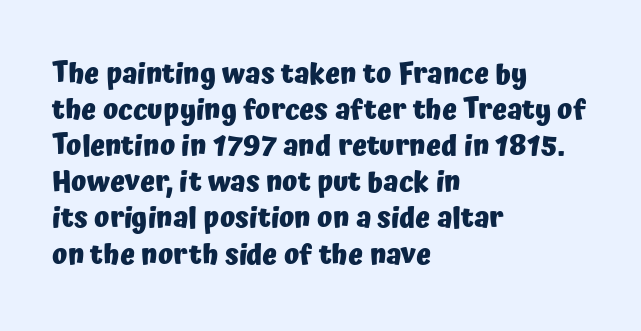
Layout note: lines flush left. Every stem runs plumb, perpendicular to the baseline. The passage shown is typeset with a sans-serif family. Each letter keeps its own natural width here, so spacing adapts to shape.
